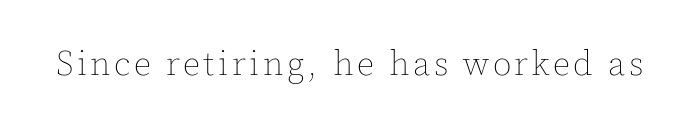
Q: Is the text bold? A: No.
Q: Is the text italic (slanted)? A: No, it is upright.
Q: Is the text underlined? A: No.
Q: Width (condensed, normal, or wide)? A: Normal.
Q: x-height? A: Medium.
Q: Monospaced? A: No.
